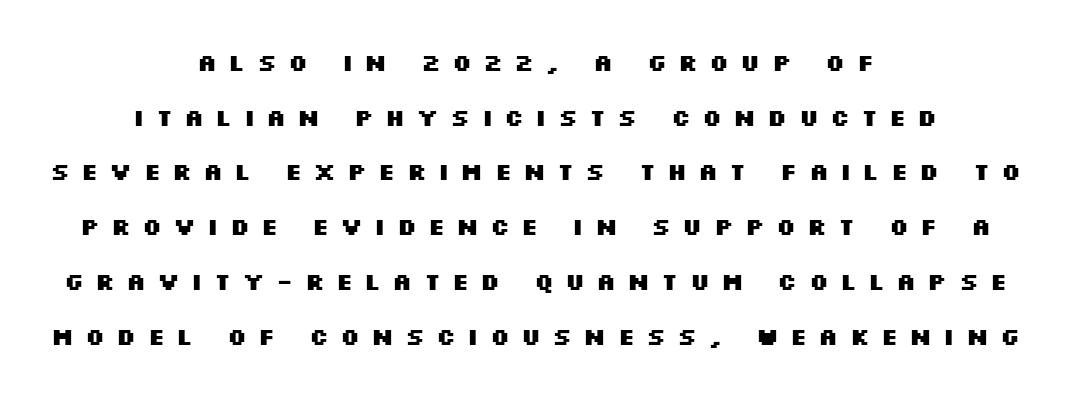
The whitespace from short lines is split evenly between both sides. There is plenty of visible air inserted between adjacent glyphs. You can tell it's not italic because the verticals are truly vertical. The vertical gap from one line to the next is large.
